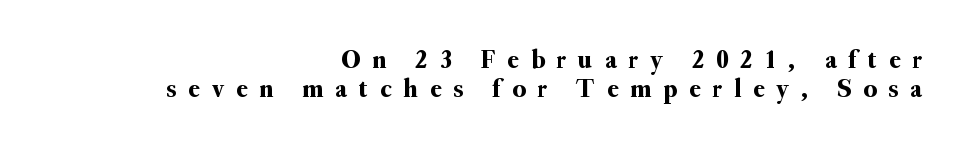
The image shows 26 px text type, upright; set right-aligned, tight line spacing (1.1x), unusually wide letter spacing (+0.46 em), not underlined.
